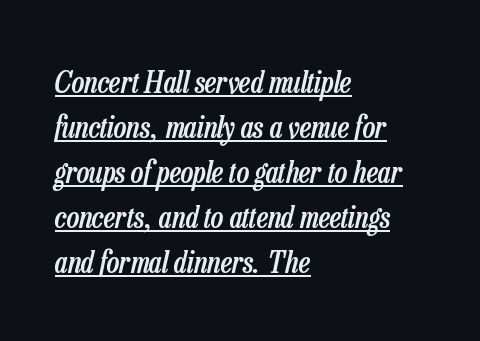
Q: Is the text bold? A: Semi-bold.
Q: Is the text italic (slanted)? A: Yes, it leans right by about 13 degrees.
Q: Is the text underlined? A: Yes.
Q: How is the paragraph aligned? A: Left-aligned.
Q: Is the spacing between letters normal or unusually wide? A: Normal.
Q: Is the spacing between lines tight, normal or loose? A: Normal.
Q: Width (condensed, normal, or wide)? A: Condensed.
Q: Stroke contrast? A: Low.
Q: x-height? A: Medium.
Q: Monospaced? A: No.
